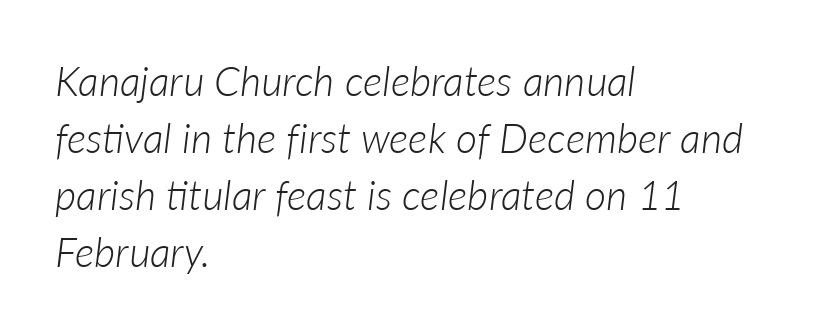
A typesetter would call this proportional, since set widths differ per character. In CSS terms this would be text-align: left. Default kerning and tracking; the words read as compact shapes. The whole block is typeset with a tilt. Rows of type keep a routine distance in the vertical direction.
